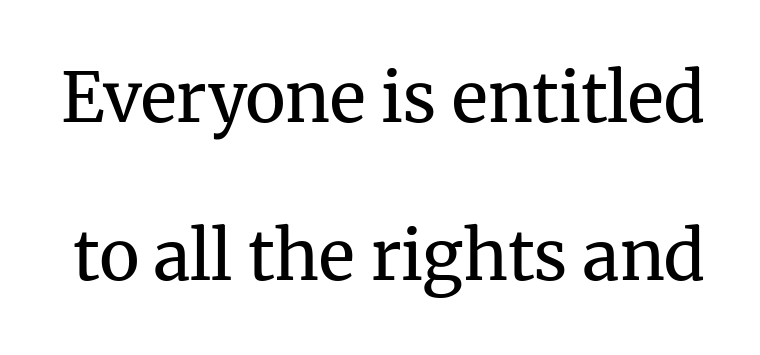
A typesetter would mark this as roman, not italic. Any mark beneath the type? The region is blank. Unbolded letterforms with no extra heft. The letters carry serifs — small finishing strokes at the ends of their stems. You could call the tracking neutral — neither tight nor loose.
